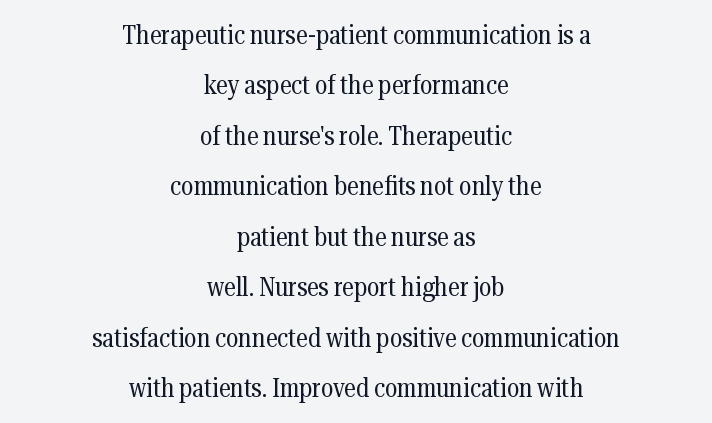
The image shows 27 px text type, upright; set centered, line spacing 1.87x, normal letter spacing, not underlined.
